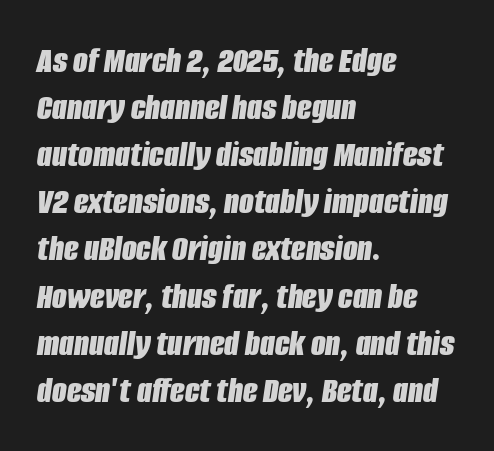
Q: Is the text bold? A: Yes.
Q: Is the text italic (slanted)? A: Yes, it leans right by about 8 degrees.
Q: Is the text underlined? A: No.
Q: How is the paragraph aligned? A: Left-aligned.
Q: Is the spacing between letters normal or unusually wide? A: Normal.
Q: Width (condensed, normal, or wide)? A: Condensed.
Q: Stroke contrast? A: Low.
Q: x-height? A: Large.
Q: Monospaced? A: No.
